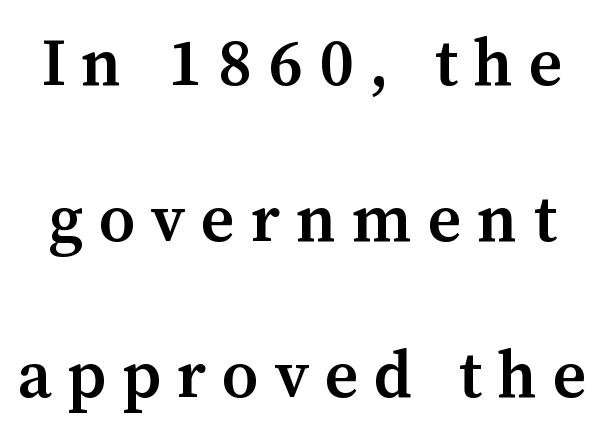
{"serif": "yes", "italic": "no", "bold": "semi", "weight": "semibold", "width": "normal", "stroke_contrast": "medium", "x_height": "medium", "monospaced": "no", "underline": "no", "line_spacing": "loose", "line_spacing_ratio": 2.36, "letter_spacing": "wide", "letter_spacing_em": 0.24, "glyph_px": 66}
